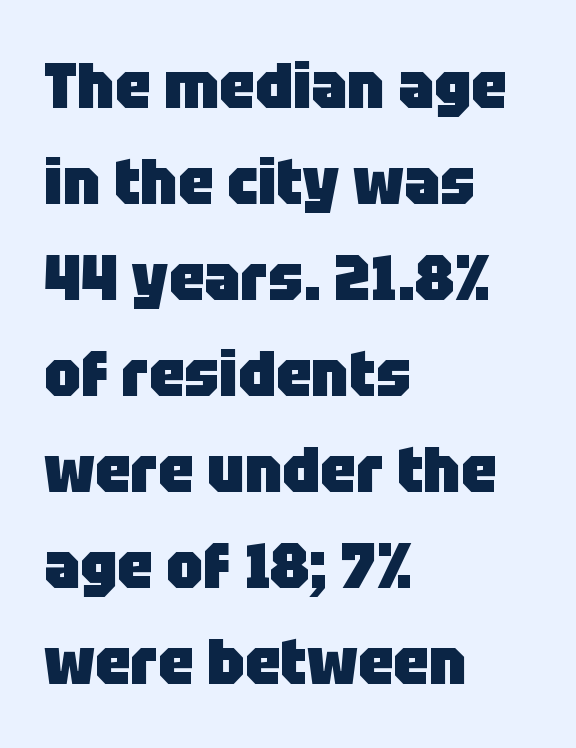
Q: Is the text bold? A: Yes.
Q: Is the text italic (slanted)? A: No, it is upright.
Q: Is the typeface a serif or a sans-serif typeface? A: Sans-serif.
Q: Is the text underlined? A: No.
Q: How is the paragraph aligned? A: Left-aligned.
Q: Is the spacing between letters normal or unusually wide? A: Normal.
Q: Is the spacing between lines tight, normal or loose? A: Normal.
Q: Width (condensed, normal, or wide)? A: Normal.
Q: Stroke contrast? A: Low.
Q: x-height? A: Large.
Q: Monospaced? A: No.
